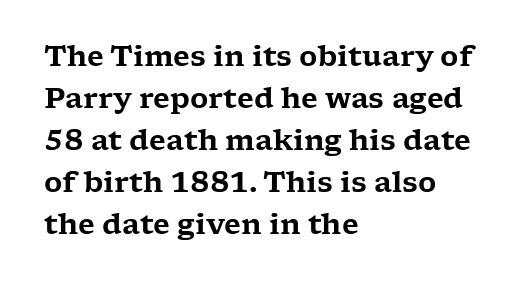
{"serif": "yes", "italic": "no", "width": "wide", "stroke_contrast": "low", "x_height": "medium", "monospaced": "no", "underline": "no", "align": "left", "line_spacing": "normal", "line_spacing_ratio": 1.5, "letter_spacing": "normal", "letter_spacing_em": 0.0, "glyph_px": 28}
